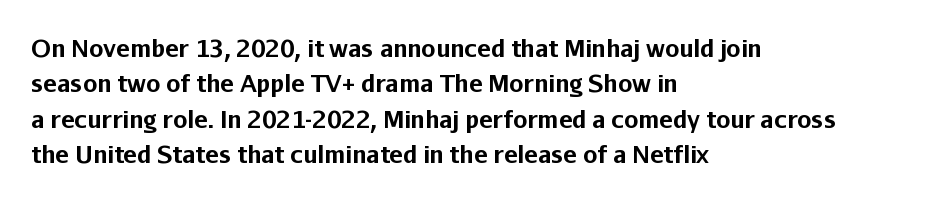
Q: Is the text bold? A: Yes.
Q: Is the text italic (slanted)? A: No, it is upright.
Q: Is the text underlined? A: No.
Q: How is the paragraph aligned? A: Left-aligned.
Q: Is the spacing between letters normal or unusually wide? A: Normal.
Q: Is the spacing between lines tight, normal or loose? A: Normal.
